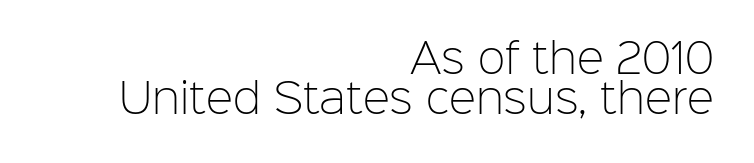
The image shows 41 px light sans-serif type, upright; set right-aligned, tight line spacing (0.98x), normal letter spacing, not underlined; low stroke contrast and a medium x-height.
